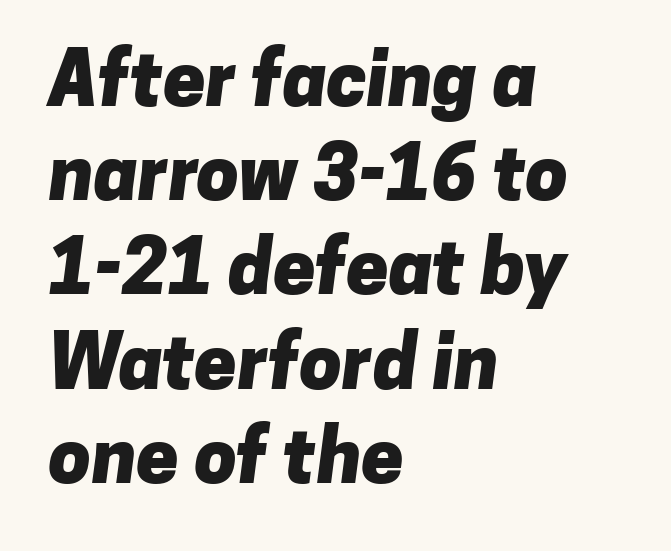
Heavy, bold letterforms. Regarding serifs, this sample does without them. Where is the straight margin? On the left. Descenders are the only things crossing below the line. The rendering keeps characters at their native spacing. Think of a printed novel: that variable character pitch is what you see here.
